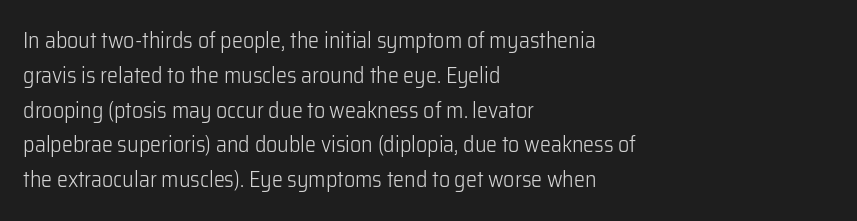
All the whitespace from short lines collects on the right. No extra tracking has been applied to these lines. Characters remain perfectly vertical along every line. The space beneath each line is pristine and unruled. Vertical stems look standard width or narrower in stroke.
